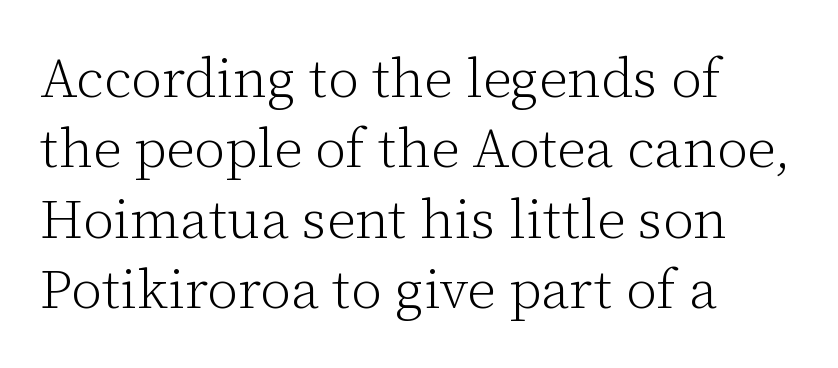
Vertically, the passage feels balanced, rows spaced as you'd expect. The rendering keeps characters at their native spacing. This sample uses an upright cut, with every glyph sitting square on the baseline. Summary of weight: not heavy and not bold. The designer went with a serif here, giving each stem small feet. Glance below the letters and you will spot only blank space.
